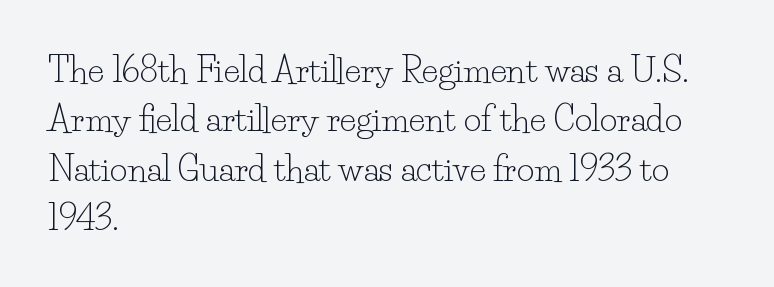
The image shows 34 px light serif type, upright; set left-aligned, normal line spacing (1.45x), normal letter spacing, not underlined; low stroke contrast and a small x-height.
